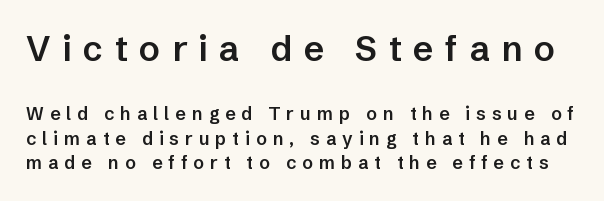
Q: Is the text bold? A: Semi-bold.
Q: Is the text italic (slanted)? A: No, it is upright.
Q: Is the typeface a serif or a sans-serif typeface? A: Sans-serif.
Q: Is the text underlined? A: No.
Q: Is the spacing between letters normal or unusually wide? A: Unusually wide.
Q: Is the spacing between lines tight, normal or loose? A: Normal.
Q: Which block of text is set in a larger size, the first (top) or the second (bottom)? A: The first (top) one.
Q: Width (condensed, normal, or wide)? A: Normal.
Q: Stroke contrast? A: Low.
Q: x-height? A: Medium.
Q: Monospaced? A: No.
